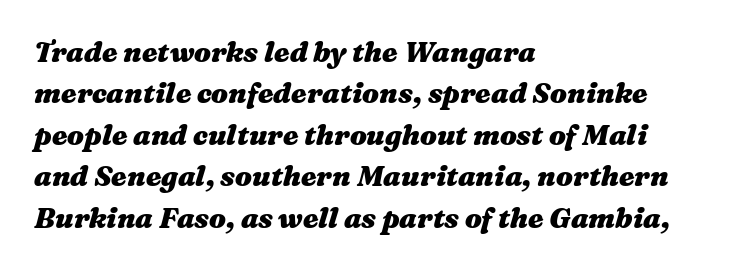
Compared with typical body copy, the letter spacing here is the same. The lettering tilts uniformly, giving the passage an italic look. Is this a fixed-width face? No — the glyphs have proportional, varying widths. Emphasis by weight is at full strength: bold. Vertically, the passage feels balanced, rows spaced as you'd expect. Lines of text with bare space underneath.
